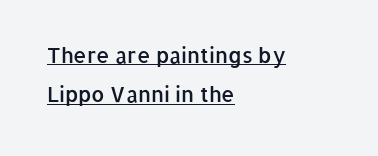
{"italic": "no", "bold": "semi", "underline": "yes", "align": "left", "line_spacing_ratio": 1.88, "letter_spacing": "normal", "letter_spacing_em": 0.0, "glyph_px": 21}
